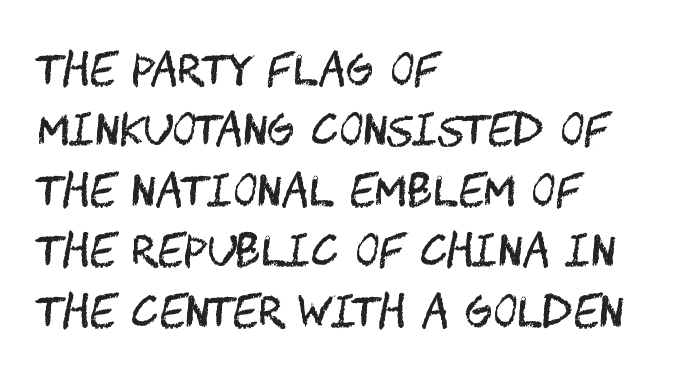
{"serif": "no", "italic": "no", "bold": "no", "weight": "regular", "width": "condensed", "stroke_contrast": "medium", "x_height": "large", "underline": "no", "align": "left", "line_spacing": "normal", "line_spacing_ratio": 1.44, "letter_spacing": "normal", "letter_spacing_em": 0.0, "glyph_px": 42}
